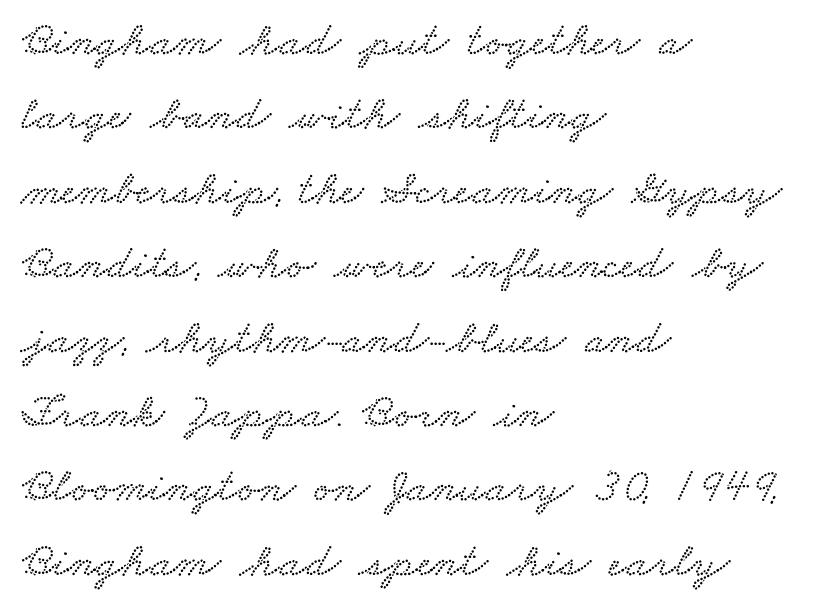
A typesetter would call this proportional, since set widths differ per character. This rendering leaves character spacing at its baseline value. The baseline area is clear. If you measured baseline to baseline, you'd find a middling distance. The compositor pushed each line to the left boundary.
